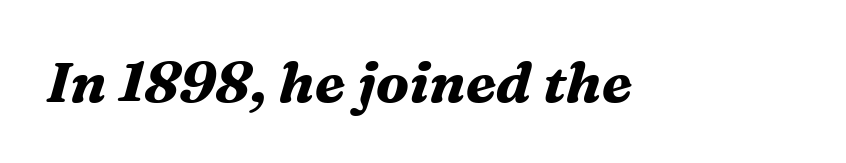
{"serif": "yes", "italic": "yes", "lean": "right", "slant_degrees": 16, "bold": "yes", "weight": "bold", "width": "normal", "stroke_contrast": "medium", "x_height": "medium", "monospaced": "no", "underline": "no", "letter_spacing": "normal", "letter_spacing_em": 0.0, "glyph_px": 57}
